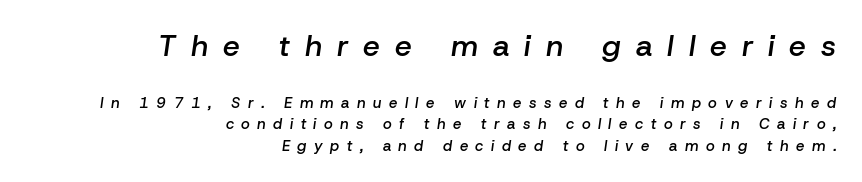
The image shows 30 px semibold type, italic (leaning right); set right-aligned, normal line spacing (1.43x), unusually wide letter spacing (+0.5 em), not underlined; the first (top) block is 2.0x larger; low stroke contrast and a medium x-height.
